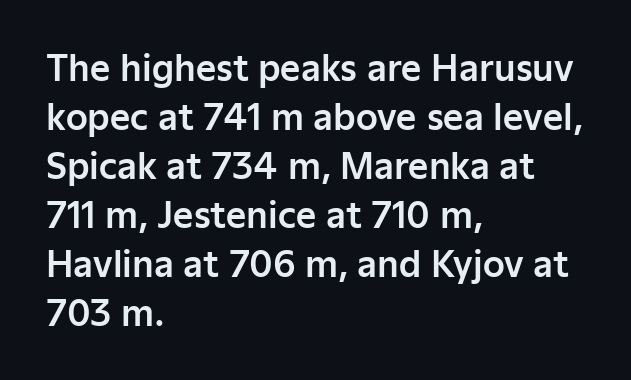
Nope, not italic — everything's standing straight. In terms of leading, this rendering sits right in the middle. Lines of text with bare space underneath. Each letter's strokes conclude bluntly, with no projecting serifs. Casual observation: everything's shoved over to the left. Character widths vary here, with narrow letters taking less room than wide ones.
